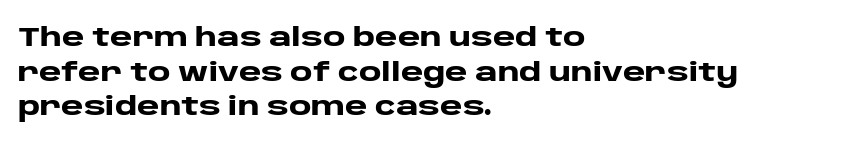
{"italic": "no", "bold": "yes", "underline": "no", "align": "left", "line_spacing": "normal", "line_spacing_ratio": 1.28, "letter_spacing": "normal", "letter_spacing_em": 0.0, "glyph_px": 27}
